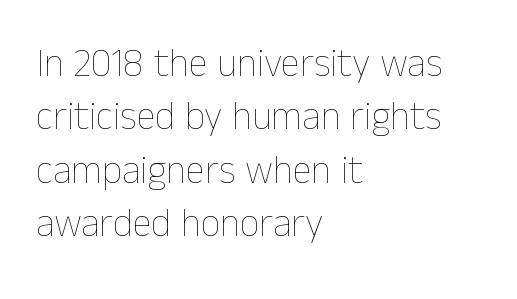
Q: Is the text bold? A: No.
Q: Is the text italic (slanted)? A: No, it is upright.
Q: Is the text underlined? A: No.
Q: How is the paragraph aligned? A: Left-aligned.
Q: Is the spacing between letters normal or unusually wide? A: Normal.
Q: Is the spacing between lines tight, normal or loose? A: Normal.
Q: Width (condensed, normal, or wide)? A: Normal.
Q: Stroke contrast? A: Low.
Q: x-height? A: Medium.
Q: Monospaced? A: No.
